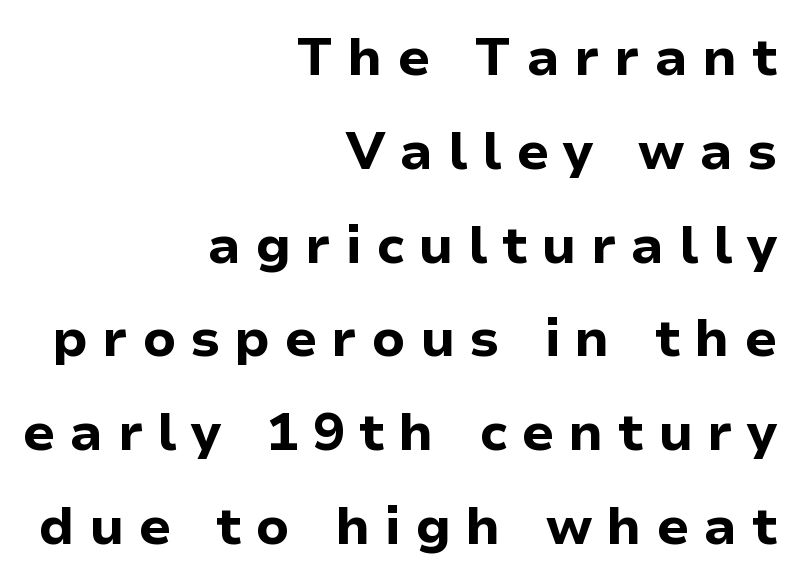
The lines are quadded right. The rendering shows plain stroke endings on the letterforms — a sans-serif design. You could not count columns in this text — the font is proportionally spaced. The space directly below the letters is spotless. A full-strength bold gives these letters their thick strokes. Look at the tracking — it's clearly loosened, letters drifting apart.
